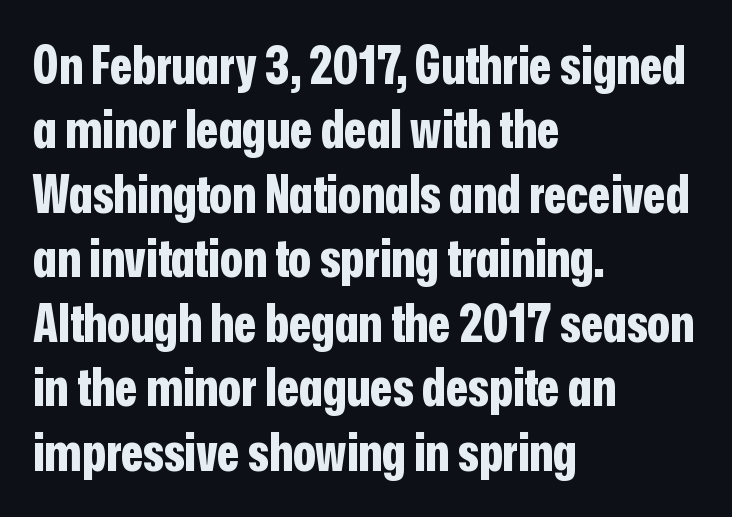
The image shows 52 px bold, condensed sans-serif type, upright; set left-aligned, line spacing 1.24x, normal letter spacing, not underlined; low stroke contrast and a medium x-height.
